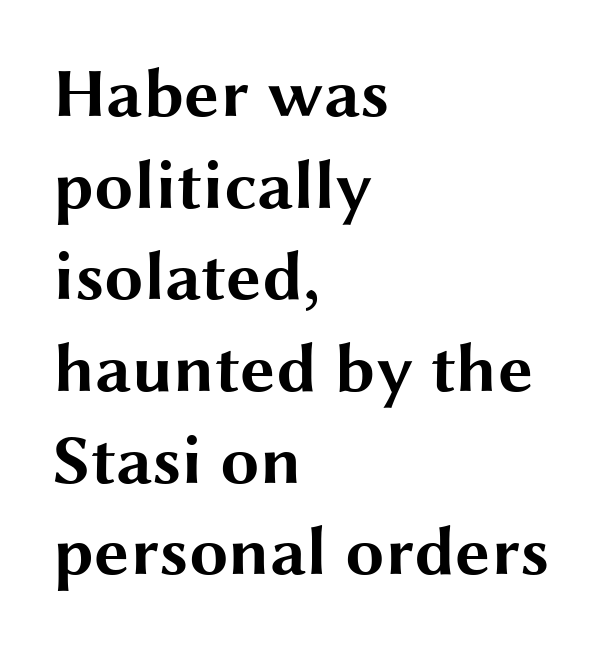
{"serif": "no", "italic": "no", "bold": "yes", "weight": "bold", "width": "wide", "stroke_contrast": "medium", "x_height": "medium", "monospaced": "no", "underline": "no", "align": "left", "line_spacing": "normal", "line_spacing_ratio": 1.31, "letter_spacing": "normal", "letter_spacing_em": 0.0, "glyph_px": 70}
